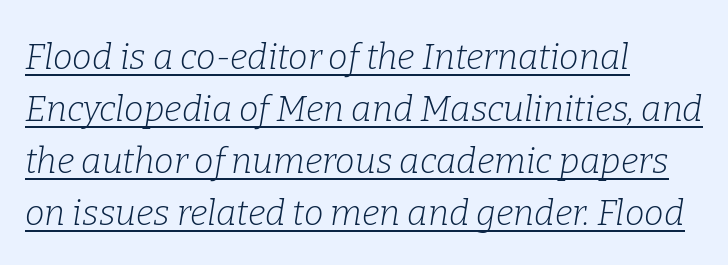
Yep, those are serifs on the letters. You can tell it's italic because the verticals aren't actually vertical. Line spacing here is normal. Character widths vary here, with narrow letters taking less room than wide ones.
